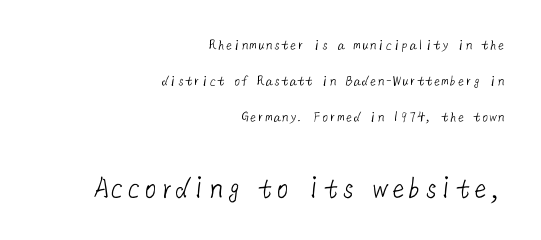
{"serif": "no", "bold": "no", "weight": "light", "width": "normal", "stroke_contrast": "low", "x_height": "medium", "underline": "no", "align": "right", "line_spacing": "loose", "line_spacing_ratio": 2.24, "letter_spacing": "normal", "letter_spacing_em": 0.0, "larger_block": "second", "size_ratio": 2.06, "glyph_px": 33}
